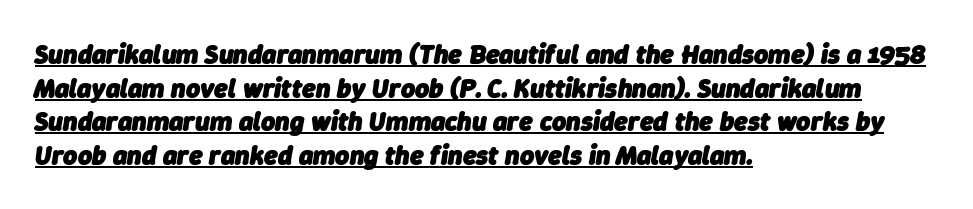
Each word holds together tightly as a unit, with standard inter-letter gaps. The specimen reads as italic at a glance. Successive baselines arrive at the customary interval. The compositor pushed each line to the left boundary.
